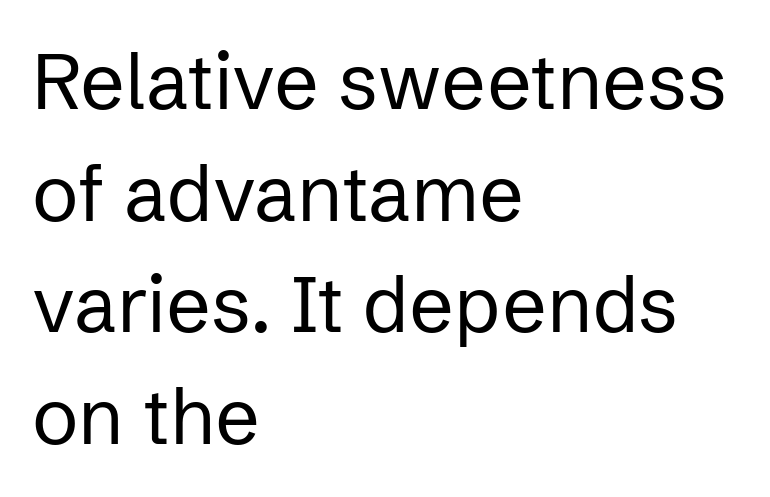
Clear beneath every line of the passage. The lines are quadded left. The typography opts for an upright posture over an oblique one. Type style note: lacks serifs. Honestly, the letter spacing is just normal — you wouldn't notice it. Proportional: the letters do not fall into vertical columns.
